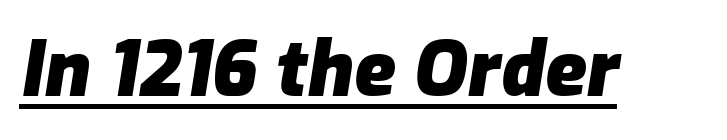
How are the letters spaced? Ordinarily, with no added tracking. Chunky letters — that's bold for sure. The rendering uses the underline text-decoration. Here the designer chose a conventional face with non-uniform glyph widths. A typesetter would mark this as italic.
